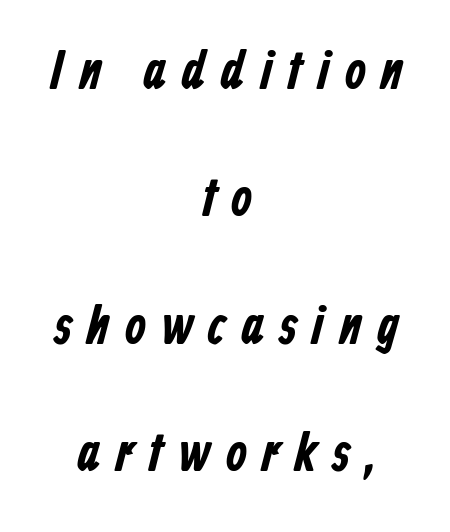
{"serif": "no", "width": "condensed", "stroke_contrast": "low", "x_height": "medium", "monospaced": "no", "underline": "no", "align": "center", "line_spacing": "loose", "line_spacing_ratio": 2.36, "letter_spacing": "wide", "letter_spacing_em": 0.27, "glyph_px": 54}
